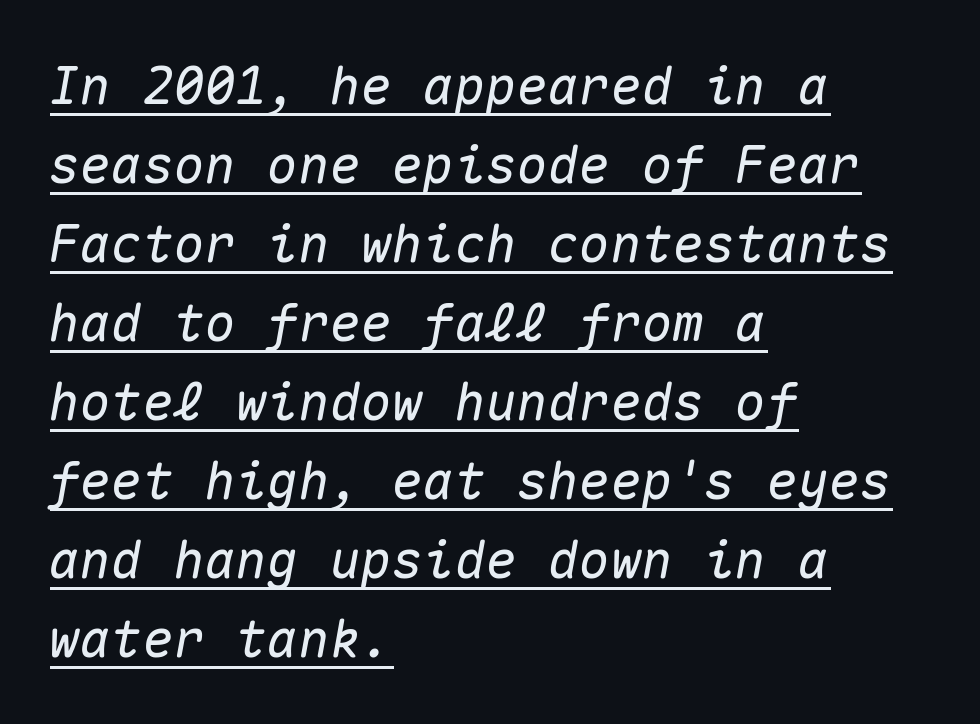
The face used here has a pronounced slope to its letters. The horizontal fit of the characters is conventional and even. The typesetter chose a ragged-right arrangement here. What decoration does the sample have? An underline. This block has exactly the height ordinary leading produces. This sample has the even, mechanical cadence of fixed-width lettering.
